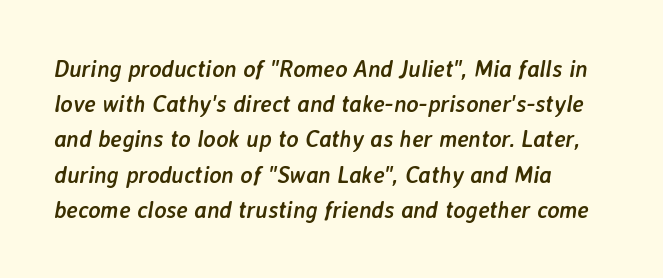
The image shows 23 px bold type, italic (leaning right); set left-aligned, normal line spacing (1.53x), normal letter spacing, not underlined.
